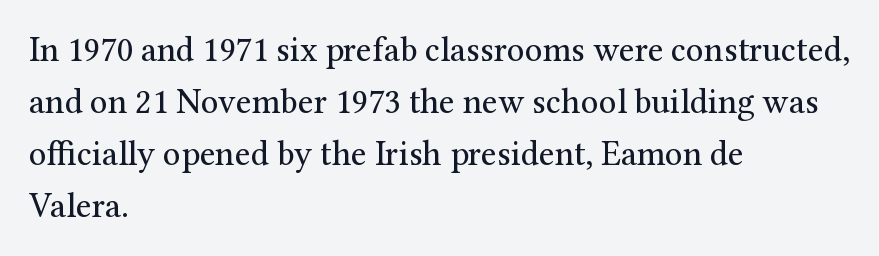
The image shows 35 px regular-weight serif type, upright; set left-aligned, normal line spacing (1.49x), normal letter spacing, not underlined; medium stroke contrast and a medium x-height.
